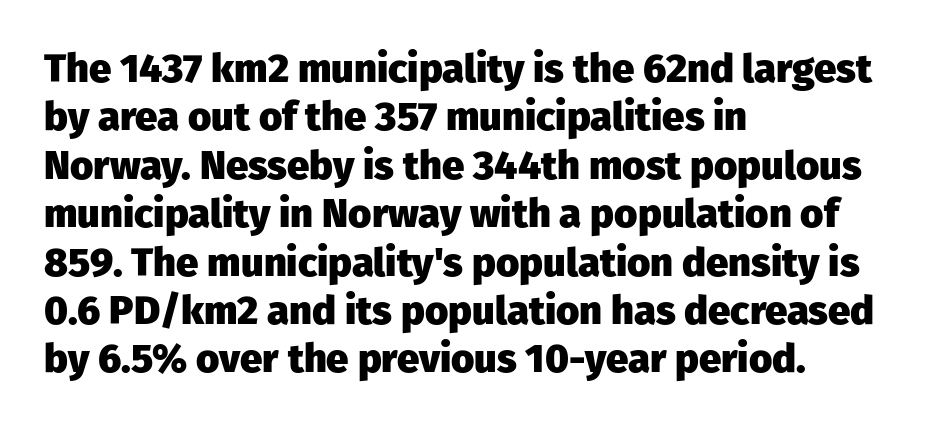
The image shows 40 px heavy sans-serif type, upright; set left-aligned, line spacing 1.21x, normal letter spacing, not underlined; low stroke contrast and a medium x-height.
